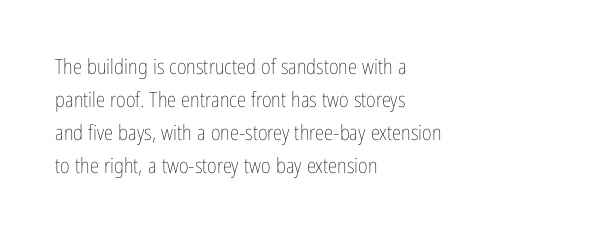
Q: Is the text bold? A: No.
Q: Is the text italic (slanted)? A: No, it is upright.
Q: Is the text underlined? A: No.
Q: How is the paragraph aligned? A: Left-aligned.
Q: Is the spacing between letters normal or unusually wide? A: Normal.
Q: Is the spacing between lines tight, normal or loose? A: Normal.
